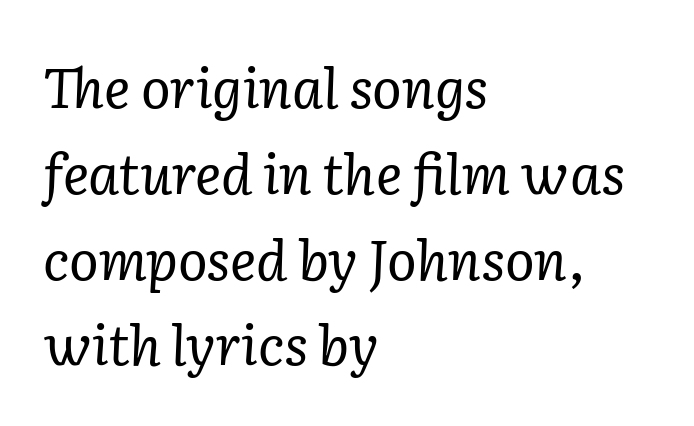
Descender tails drop into unmarked territory. Heft: none added — not bold. Old-style or modern, the face here clearly has serifs. Nobody touched the tracking dial on this one. You can tell it's italic because the verticals aren't actually vertical. The rendering uses natural spacing where letterforms have individual widths.
